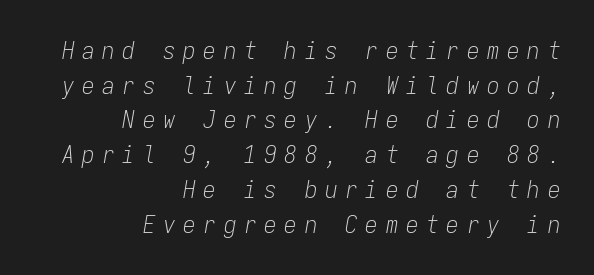
The image shows 25 px text type, italic (leaning right); set right-aligned, normal line spacing (1.39x), unusually wide letter spacing (+0.31 em), not underlined.
